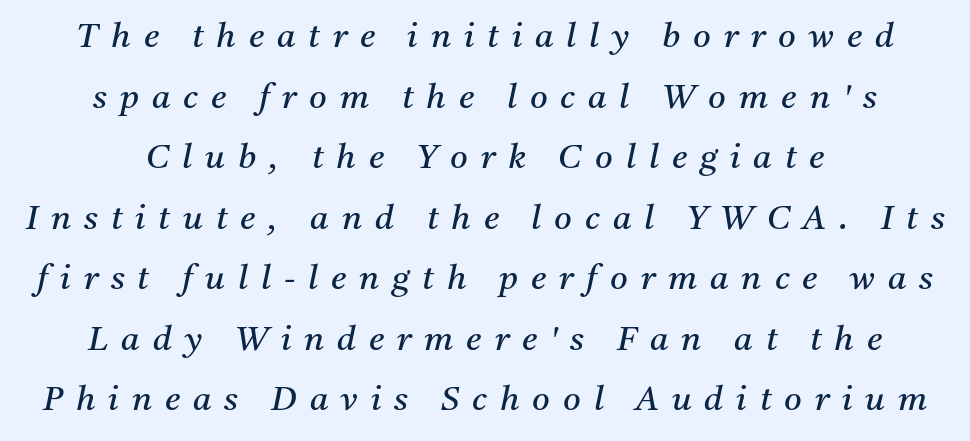
Q: Is the text bold? A: No.
Q: Is the text italic (slanted)? A: Yes, it leans right by about 11 degrees.
Q: Is the typeface a serif or a sans-serif typeface? A: Serif.
Q: Is the text underlined? A: No.
Q: How is the paragraph aligned? A: Centered.
Q: Is the spacing between letters normal or unusually wide? A: Unusually wide.
Q: Width (condensed, normal, or wide)? A: Normal.
Q: Stroke contrast? A: Medium.
Q: x-height? A: Medium.
Q: Monospaced? A: No.
